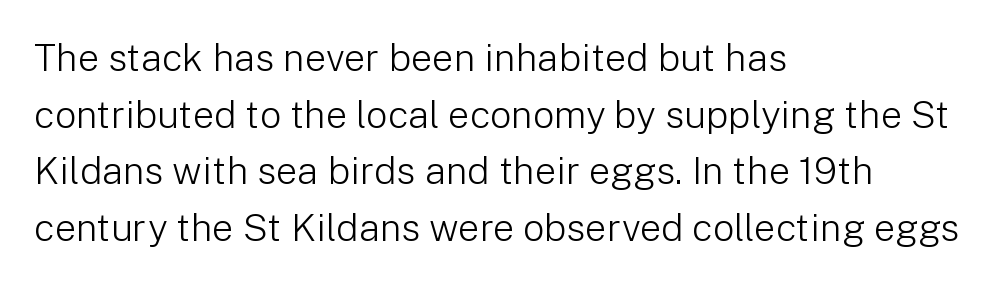
{"serif": "no", "italic": "no", "bold": "no", "weight": "light", "width": "normal", "stroke_contrast": "low", "x_height": "medium", "monospaced": "no", "underline": "no", "align": "left", "line_spacing": "normal", "line_spacing_ratio": 1.49, "letter_spacing": "normal", "letter_spacing_em": 0.0, "glyph_px": 38}
